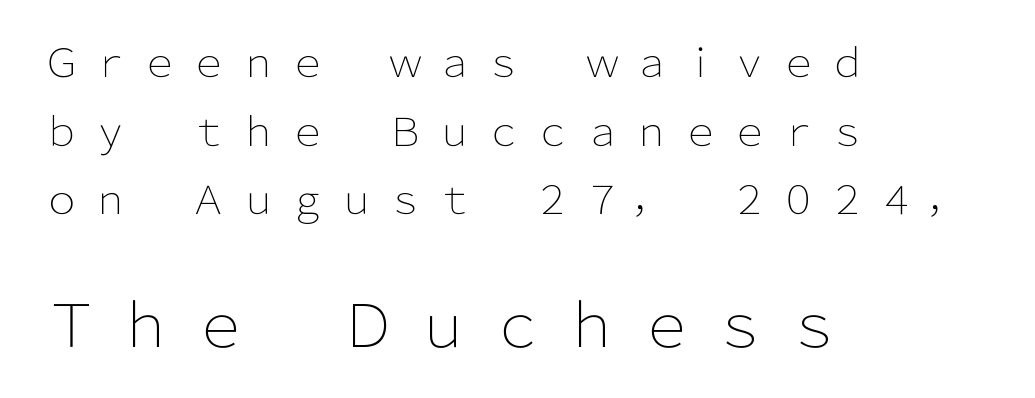
Q: Is the text bold? A: No.
Q: Is the text italic (slanted)? A: No, it is upright.
Q: Is the typeface a serif or a sans-serif typeface? A: Sans-serif.
Q: Is the text underlined? A: No.
Q: How is the paragraph aligned? A: Left-aligned.
Q: Is the spacing between letters normal or unusually wide? A: Unusually wide.
Q: Which block of text is set in a larger size, the first (top) or the second (bottom)? A: The second (bottom) one.
Q: Width (condensed, normal, or wide)? A: Normal.
Q: Stroke contrast? A: Low.
Q: x-height? A: Medium.
Q: Monospaced? A: No.
